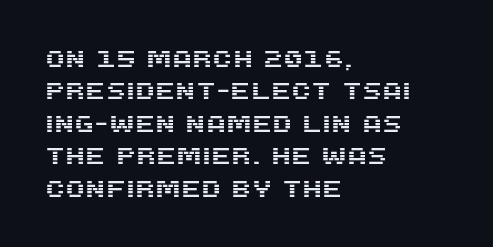
Rule under the text: the space is simply empty. Glyph-to-glyph distance matches everyday printed text. This block has exactly the height ordinary leading produces. Every character sits straight up, as roman type does. Teacher's note: observe the even left margin — that is flush-left alignment.
